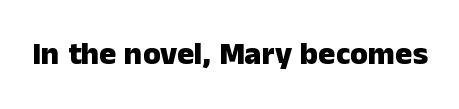
{"serif": "no", "italic": "no", "bold": "yes", "weight": "heavy", "width": "normal", "stroke_contrast": "low", "x_height": "medium", "monospaced": "no", "underline": "no", "letter_spacing": "normal", "letter_spacing_em": 0.0, "glyph_px": 32}
